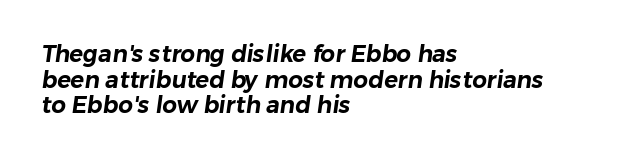
{"underline": "no", "align": "left", "line_spacing": "tight", "line_spacing_ratio": 1.11, "letter_spacing": "normal", "letter_spacing_em": 0.0, "glyph_px": 23}
